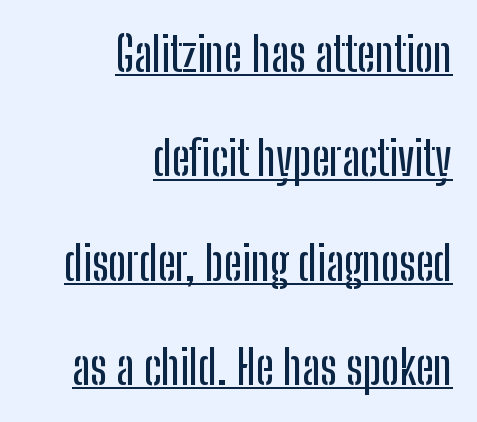
Q: Is the text italic (slanted)? A: No, it is upright.
Q: Is the typeface a serif or a sans-serif typeface? A: Sans-serif.
Q: Is the text underlined? A: Yes.
Q: How is the paragraph aligned? A: Right-aligned.
Q: Is the spacing between letters normal or unusually wide? A: Normal.
Q: Is the spacing between lines tight, normal or loose? A: Loose.
Q: Width (condensed, normal, or wide)? A: Condensed.
Q: Stroke contrast? A: Low.
Q: x-height? A: Medium.
Q: Monospaced? A: No.
